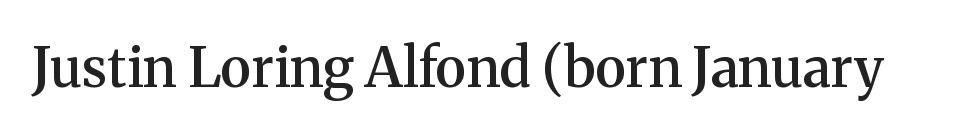
{"serif": "yes", "italic": "no", "bold": "semi", "weight": "semibold", "width": "normal", "stroke_contrast": "medium", "x_height": "medium", "monospaced": "no", "underline": "no", "letter_spacing": "normal", "letter_spacing_em": 0.0, "glyph_px": 54}
